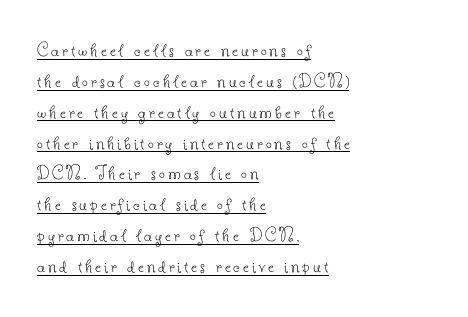
Q: Is the text bold? A: No.
Q: Is the text italic (slanted)? A: No, it is upright.
Q: Is the text underlined? A: Yes.
Q: How is the paragraph aligned? A: Left-aligned.
Q: Is the spacing between lines tight, normal or loose? A: Normal.
